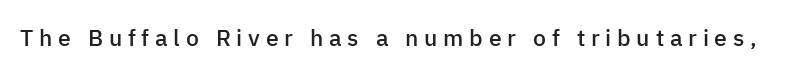
{"italic": "no", "bold": "semi", "underline": "no", "letter_spacing": "wide", "letter_spacing_em": 0.25, "glyph_px": 23}
